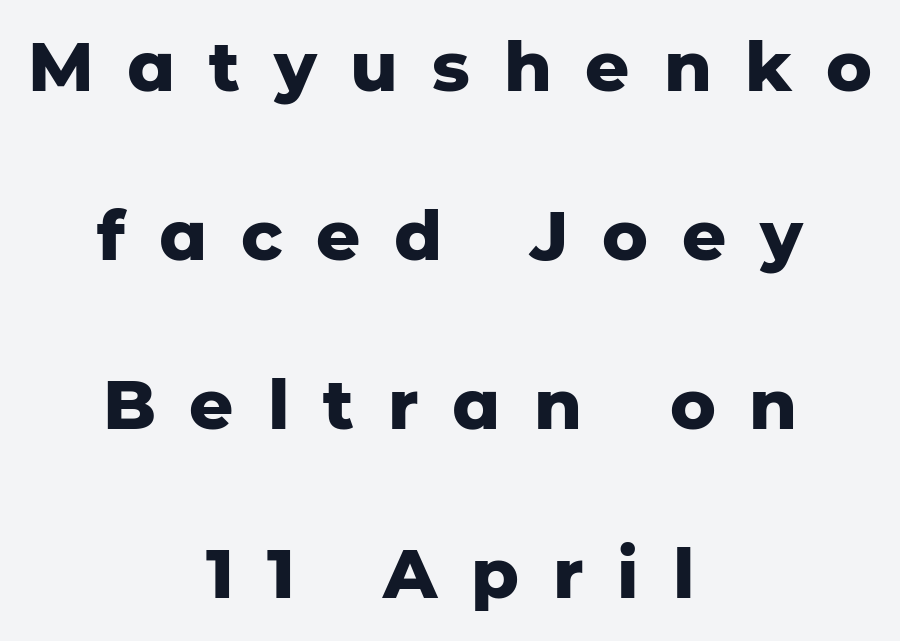
Q: Is the text bold? A: Yes.
Q: Is the text italic (slanted)? A: No, it is upright.
Q: Is the typeface a serif or a sans-serif typeface? A: Sans-serif.
Q: Is the text underlined? A: No.
Q: How is the paragraph aligned? A: Centered.
Q: Is the spacing between letters normal or unusually wide? A: Unusually wide.
Q: Is the spacing between lines tight, normal or loose? A: Loose.
Q: Width (condensed, normal, or wide)? A: Normal.
Q: Stroke contrast? A: Low.
Q: x-height? A: Medium.
Q: Monospaced? A: No.
